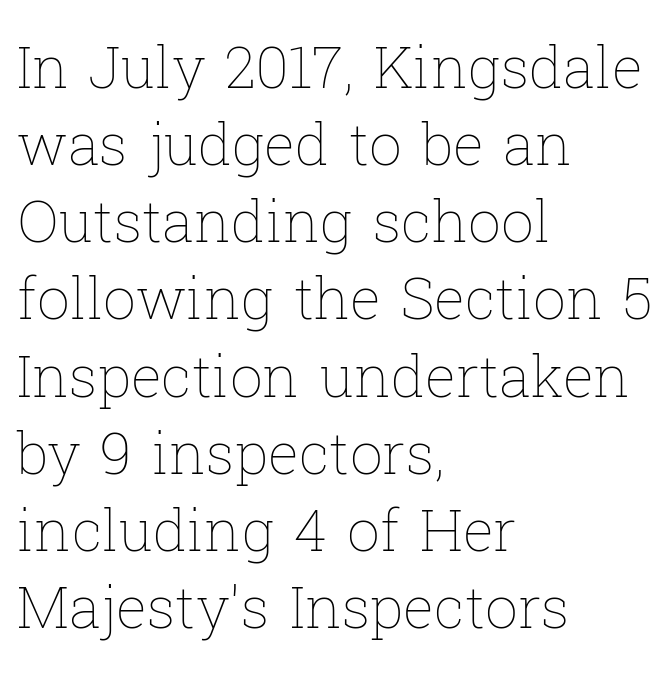
Q: Is the text bold? A: No.
Q: Is the text italic (slanted)? A: No, it is upright.
Q: Is the text underlined? A: No.
Q: How is the paragraph aligned? A: Left-aligned.
Q: Is the spacing between letters normal or unusually wide? A: Normal.
Q: Is the spacing between lines tight, normal or loose? A: Normal.
Q: Width (condensed, normal, or wide)? A: Normal.
Q: Stroke contrast? A: Low.
Q: x-height? A: Medium.
Q: Monospaced? A: No.
